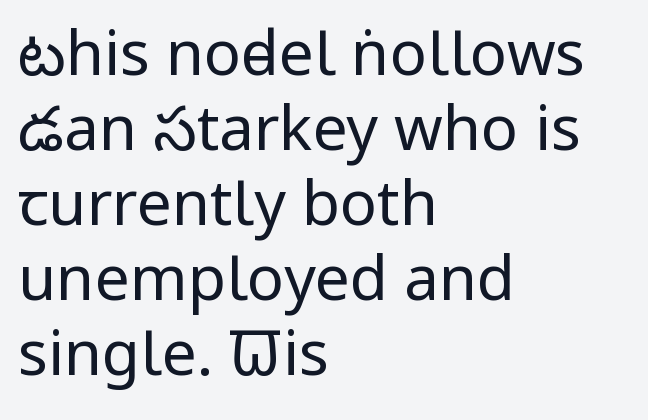
{"serif": "no", "italic": "no", "bold": "no", "weight": "regular", "width": "condensed", "stroke_contrast": "low", "x_height": "large", "monospaced": "no", "underline": "no", "align": "left", "line_spacing_ratio": 1.21, "letter_spacing": "normal", "letter_spacing_em": 0.0, "glyph_px": 62}
